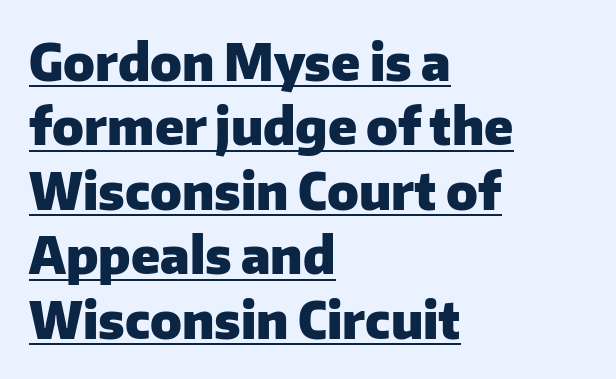
The image shows 50 px heavy sans-serif type, upright; set left-aligned, normal line spacing (1.29x), normal letter spacing, underlined; low stroke contrast and a medium x-height.
